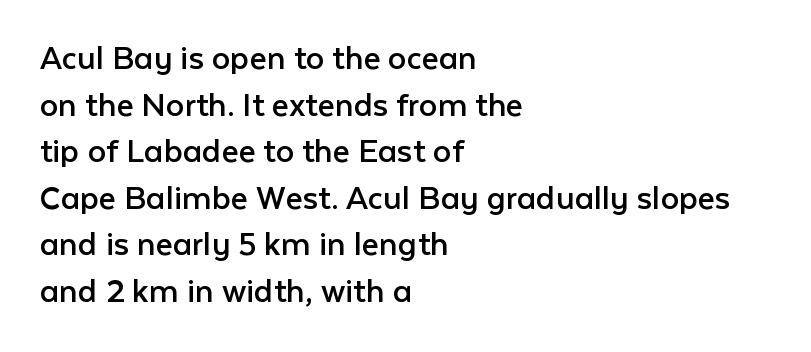
The image shows 37 px regular-weight sans-serif type, upright; set left-aligned, normal line spacing (1.26x), normal letter spacing, not underlined; low stroke contrast and a medium x-height.
